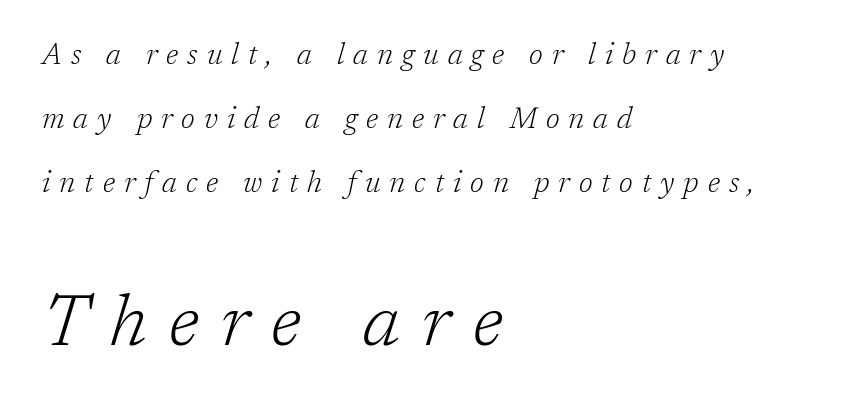
The image shows 72 px light serif type, italic (leaning right); set left-aligned, loose line spacing (2.21x), unusually wide letter spacing (+0.31 em), not underlined; the second (bottom) block is 2.48x larger; low stroke contrast and a medium x-height.
